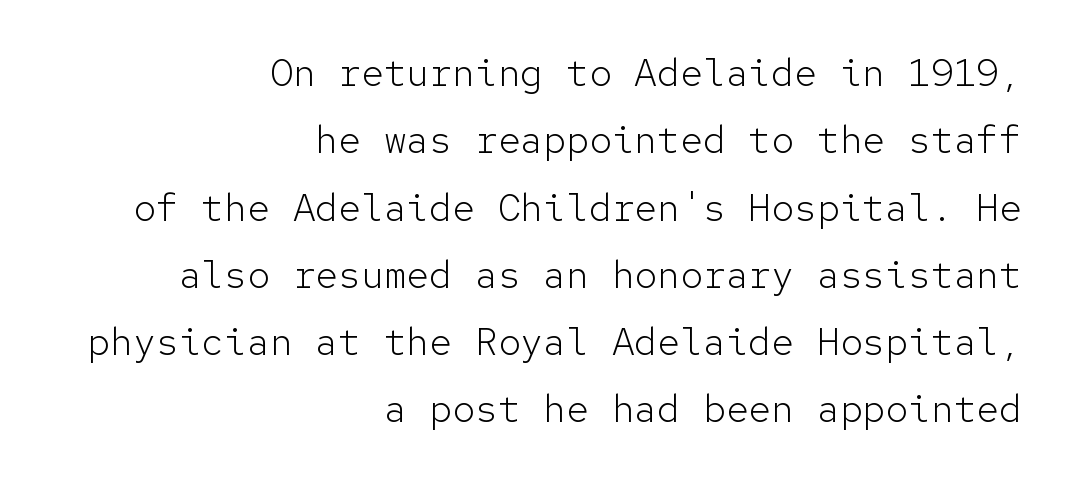
Q: Is the text bold? A: No.
Q: Is the text italic (slanted)? A: No, it is upright.
Q: Is the typeface a serif or a sans-serif typeface? A: Sans-serif.
Q: Is the text underlined? A: No.
Q: How is the paragraph aligned? A: Right-aligned.
Q: Is the spacing between letters normal or unusually wide? A: Normal.
Q: Width (condensed, normal, or wide)? A: Normal.
Q: Stroke contrast? A: Low.
Q: x-height? A: Medium.
Q: Monospaced? A: Yes.
